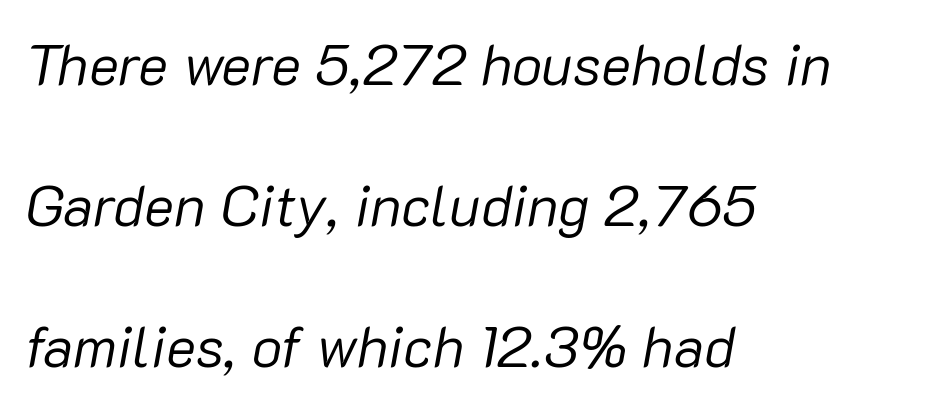
The image shows 57 px regular-weight type, italic (leaning right); set left-aligned, loose line spacing (2.47x), normal letter spacing, not underlined; low stroke contrast and a medium x-height.
